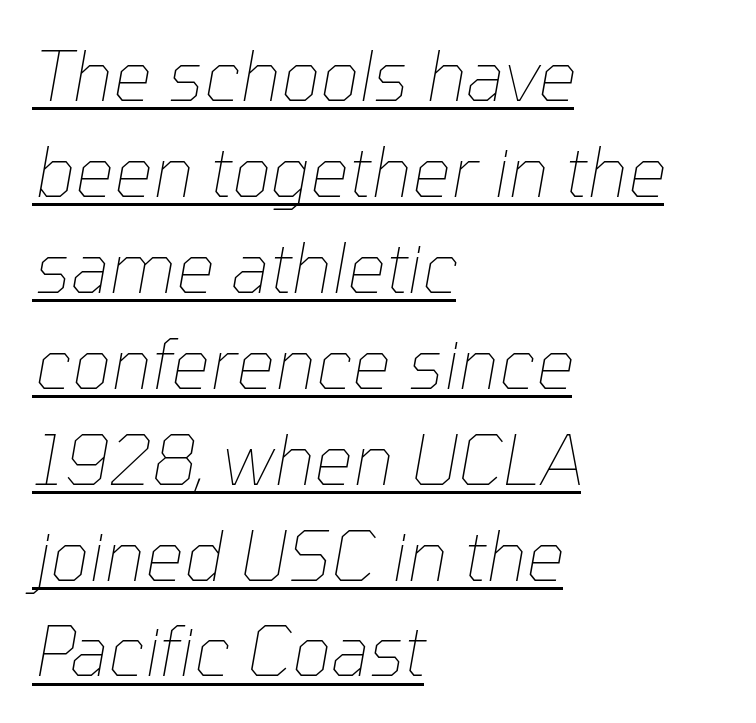
Q: Is the text bold? A: No.
Q: Is the text italic (slanted)? A: Yes, it leans right by about 10 degrees.
Q: Is the text underlined? A: Yes.
Q: How is the paragraph aligned? A: Left-aligned.
Q: Is the spacing between letters normal or unusually wide? A: Normal.
Q: Is the spacing between lines tight, normal or loose? A: Normal.
Q: Width (condensed, normal, or wide)? A: Normal.
Q: Stroke contrast? A: Low.
Q: x-height? A: Medium.
Q: Monospaced? A: No.
